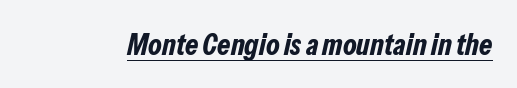
Q: Is the text bold? A: Yes.
Q: Is the text italic (slanted)? A: Yes, it leans right by about 13 degrees.
Q: Is the text underlined? A: Yes.
Q: Is the spacing between letters normal or unusually wide? A: Normal.
Q: Width (condensed, normal, or wide)? A: Condensed.
Q: Stroke contrast? A: Low.
Q: x-height? A: Medium.
Q: Monospaced? A: No.
